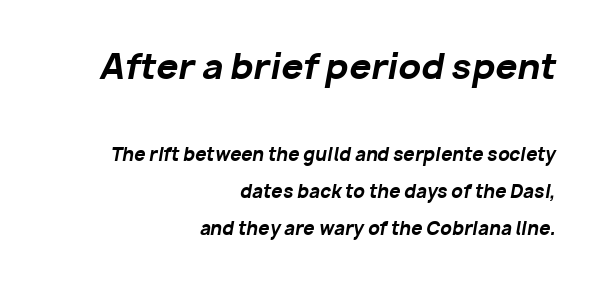
Q: Is the text bold? A: Yes.
Q: Is the text italic (slanted)? A: Yes, it leans right by about 10 degrees.
Q: Is the text underlined? A: No.
Q: How is the paragraph aligned? A: Right-aligned.
Q: Is the spacing between letters normal or unusually wide? A: Normal.
Q: Is the spacing between lines tight, normal or loose? A: Loose.
Q: Which block of text is set in a larger size, the first (top) or the second (bottom)? A: The first (top) one.
Q: Width (condensed, normal, or wide)? A: Normal.
Q: Stroke contrast? A: Low.
Q: x-height? A: Medium.
Q: Monospaced? A: No.
